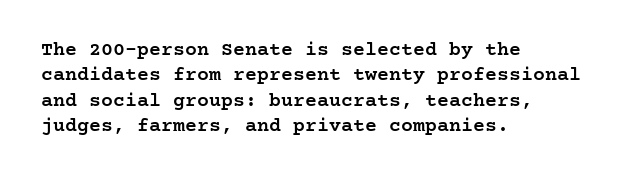
Do the letters lean? They stand straight. The string is rendered with underlining switched off. Look at the tracking — it's just the regular setting, nothing added. The passage shown is semibold, sitting just below true bold.
